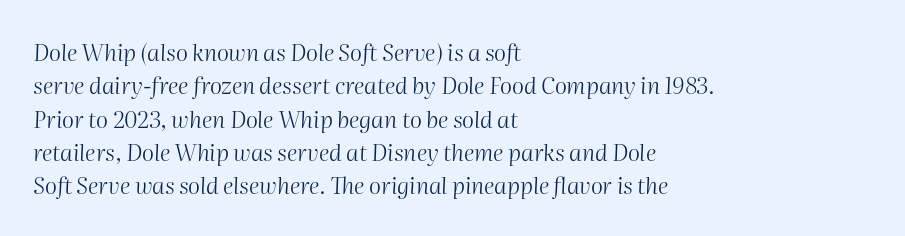
Q: Is the text bold? A: No.
Q: Is the text italic (slanted)? A: Yes, it leans right by about 2 degrees.
Q: Is the text underlined? A: No.
Q: How is the paragraph aligned? A: Left-aligned.
Q: Is the spacing between letters normal or unusually wide? A: Normal.
Q: Is the spacing between lines tight, normal or loose? A: Normal.
